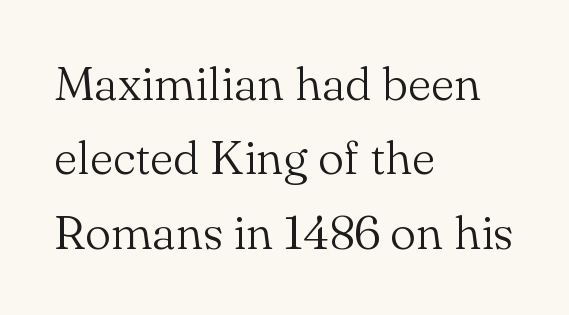
Q: Is the text bold? A: No.
Q: Is the text italic (slanted)? A: No, it is upright.
Q: Is the typeface a serif or a sans-serif typeface? A: Serif.
Q: Is the text underlined? A: No.
Q: How is the paragraph aligned? A: Left-aligned.
Q: Is the spacing between letters normal or unusually wide? A: Normal.
Q: Is the spacing between lines tight, normal or loose? A: Normal.
Q: Width (condensed, normal, or wide)? A: Normal.
Q: Stroke contrast? A: Medium.
Q: x-height? A: Small.
Q: Monospaced? A: No.
